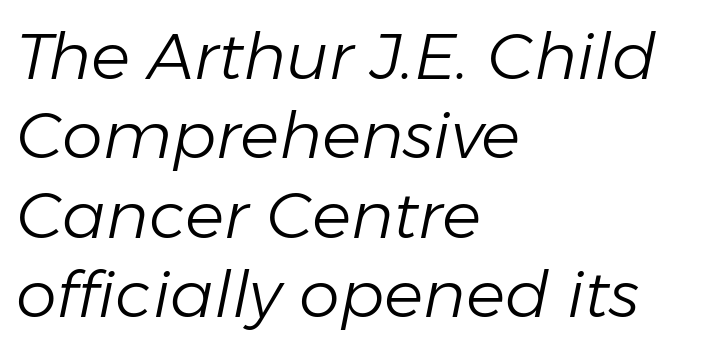
{"italic": "yes", "lean": "right", "slant_degrees": 11, "bold": "no", "weight": "light", "width": "normal", "stroke_contrast": "low", "x_height": "medium", "monospaced": "no", "underline": "no", "align": "left", "line_spacing_ratio": 1.22, "letter_spacing": "normal", "letter_spacing_em": 0.0, "glyph_px": 65}
